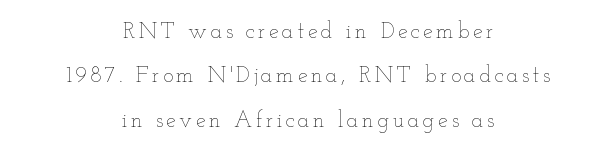
Q: Is the text bold? A: No.
Q: Is the text italic (slanted)? A: No, it is upright.
Q: Is the text underlined? A: No.
Q: How is the paragraph aligned? A: Centered.
Q: Is the spacing between lines tight, normal or loose? A: Loose.
